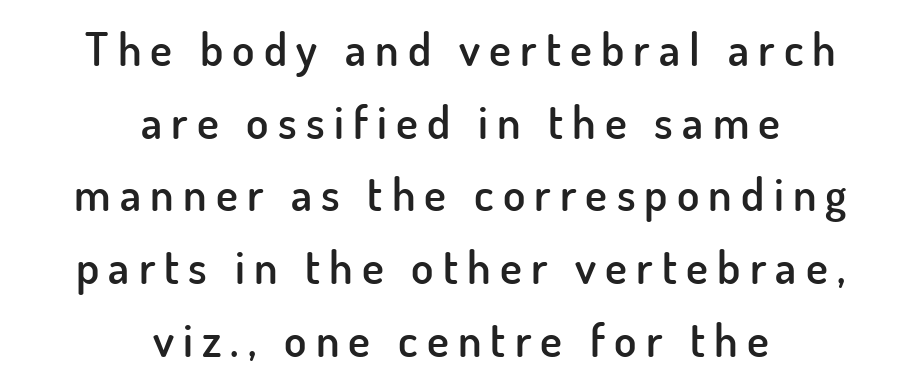
Q: Is the text bold? A: Semi-bold.
Q: Is the text italic (slanted)? A: No, it is upright.
Q: Is the typeface a serif or a sans-serif typeface? A: Sans-serif.
Q: Is the text underlined? A: No.
Q: How is the paragraph aligned? A: Centered.
Q: Is the spacing between letters normal or unusually wide? A: Unusually wide.
Q: Is the spacing between lines tight, normal or loose? A: Normal.
Q: Width (condensed, normal, or wide)? A: Normal.
Q: Stroke contrast? A: Low.
Q: x-height? A: Small.
Q: Monospaced? A: No.
